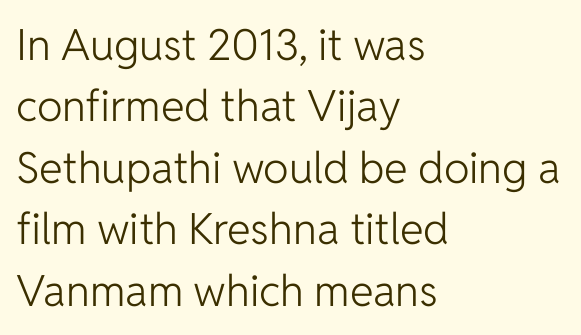
The image shows 43 px light sans-serif type, upright; set left-aligned, normal line spacing (1.43x), normal letter spacing, not underlined; low stroke contrast and a medium x-height.
